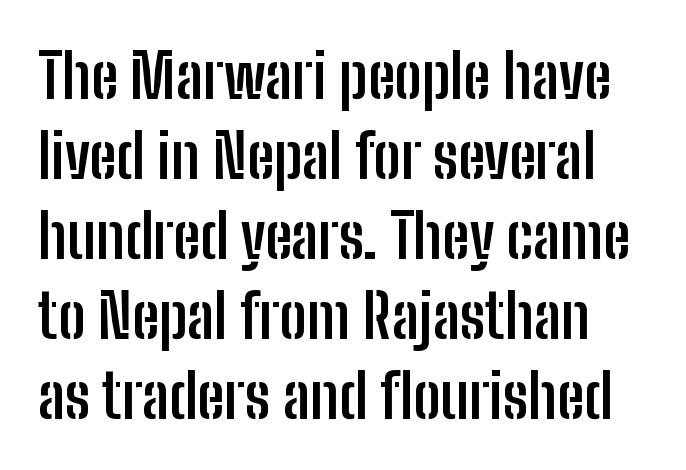
{"serif": "no", "italic": "no", "bold": "yes", "weight": "semibold", "width": "condensed", "stroke_contrast": "low", "x_height": "medium", "monospaced": "no", "underline": "no", "line_spacing": "normal", "line_spacing_ratio": 1.31, "letter_spacing": "normal", "letter_spacing_em": 0.0, "glyph_px": 61}
